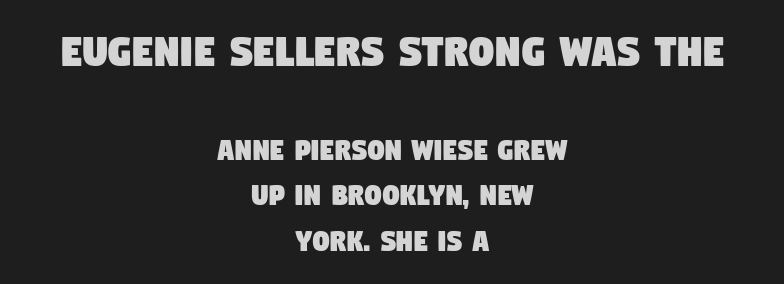
Q: Is the typeface a serif or a sans-serif typeface? A: Sans-serif.
Q: Is the text underlined? A: No.
Q: How is the paragraph aligned? A: Centered.
Q: Is the spacing between letters normal or unusually wide? A: Normal.
Q: Is the spacing between lines tight, normal or loose? A: Normal.
Q: Which block of text is set in a larger size, the first (top) or the second (bottom)? A: The first (top) one.
Q: Width (condensed, normal, or wide)? A: Condensed.
Q: Stroke contrast? A: Low.
Q: x-height? A: Large.
Q: Monospaced? A: No.
